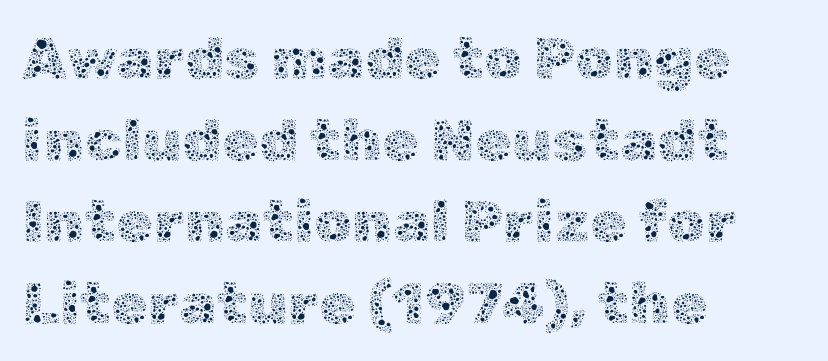
The lettering stays uniformly vertical, giving the passage a roman look. Characters follow at the spacing the type designer built in. Is this a fixed-width face? No — the glyphs have proportional, varying widths. These glyphs show unthickened strokes, regular width or finer. Only glyphs here, with clear space below each row.
